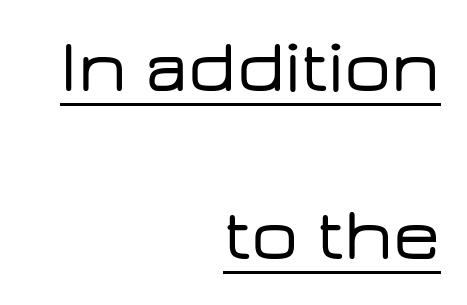
The line texture is even and compact thanks to regular tracking. Underline: present. Regarding serifs, this sample does without them. The face used here is proportionally spaced, like ordinary book or web type. The specimen reads as upright at a glance. A great deal of white space separates one row of letters from the next.
